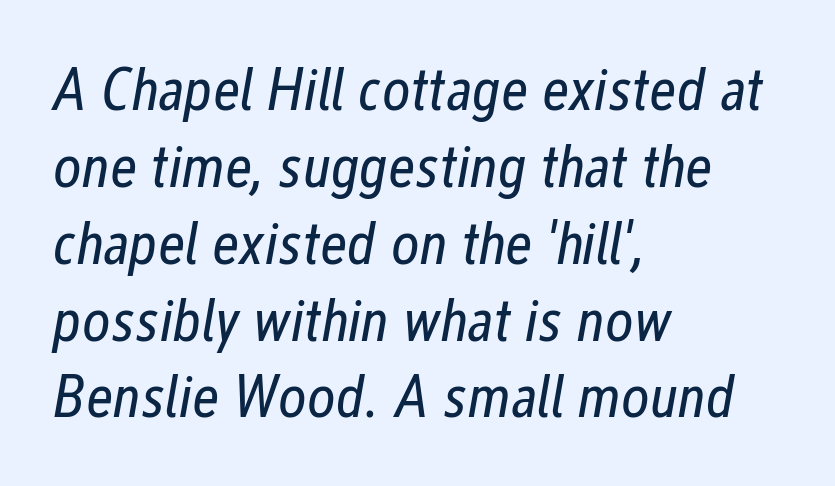
The image shows 61 px regular-weight, condensed type, italic (leaning right); set left-aligned, normal line spacing (1.26x), normal letter spacing, not underlined; low stroke contrast and a medium x-height.
